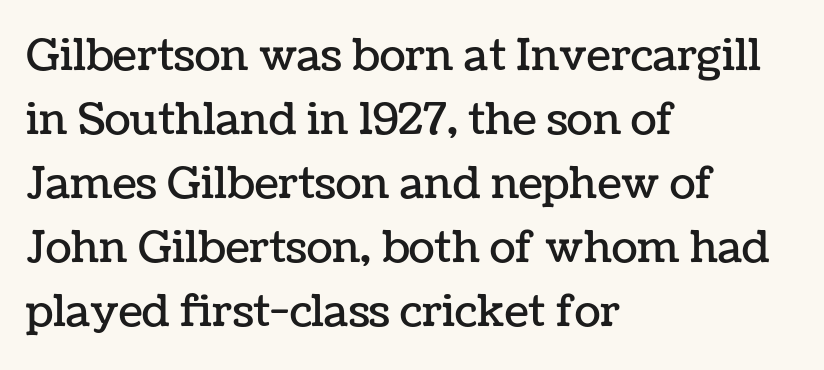
The image shows 43 px text type, upright; set left-aligned, normal line spacing (1.49x), normal letter spacing, not underlined; low stroke contrast and a medium x-height.
